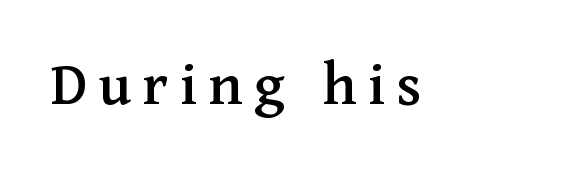
Q: Is the text italic (slanted)? A: No, it is upright.
Q: Is the typeface a serif or a sans-serif typeface? A: Serif.
Q: Is the text underlined? A: No.
Q: Width (condensed, normal, or wide)? A: Normal.
Q: Stroke contrast? A: Medium.
Q: x-height? A: Medium.
Q: Monospaced? A: No.
